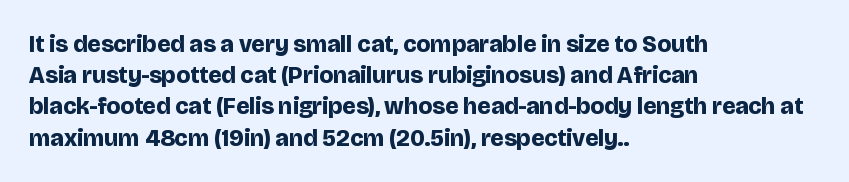
Q: Is the text bold? A: Yes.
Q: Is the text italic (slanted)? A: No, it is upright.
Q: Is the text underlined? A: No.
Q: How is the paragraph aligned? A: Left-aligned.
Q: Is the spacing between letters normal or unusually wide? A: Normal.
Q: Is the spacing between lines tight, normal or loose? A: Normal.
